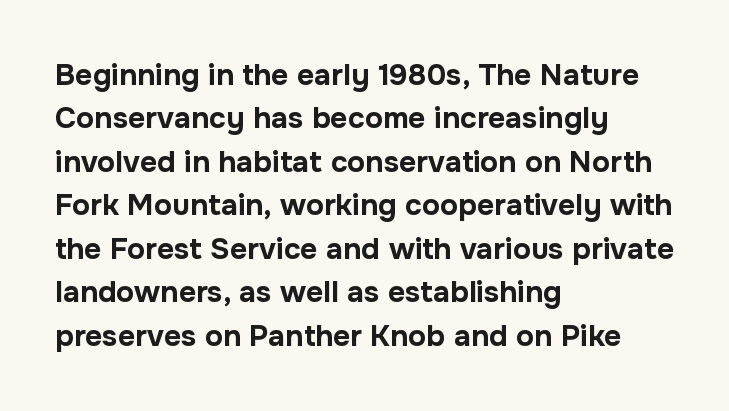
{"serif": "no", "italic": "no", "bold": "yes", "weight": "bold", "width": "normal", "stroke_contrast": "low", "x_height": "medium", "monospaced": "no", "underline": "no", "align": "left", "line_spacing": "normal", "line_spacing_ratio": 1.45, "letter_spacing": "normal", "letter_spacing_em": 0.0, "glyph_px": 30}
